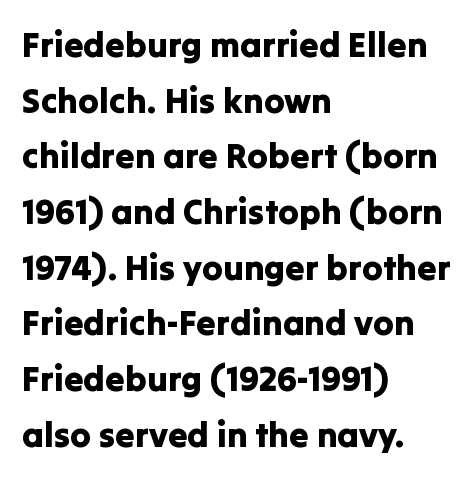
{"serif": "no", "italic": "no", "width": "normal", "stroke_contrast": "low", "x_height": "medium", "monospaced": "no", "underline": "no", "align": "left", "line_spacing": "normal", "line_spacing_ratio": 1.59, "letter_spacing": "normal", "letter_spacing_em": 0.0, "glyph_px": 35}
